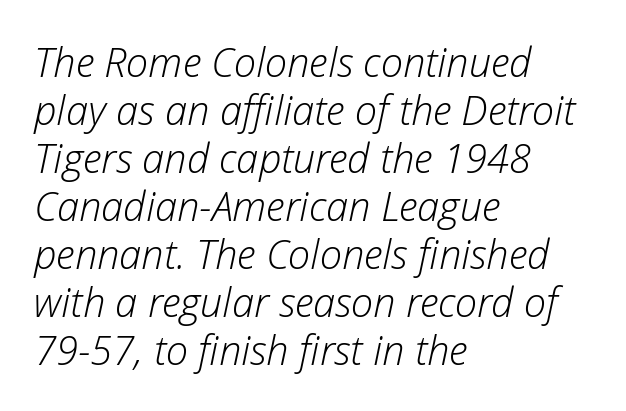
This sample is left-justified, so line endings fall wherever the words run out. Varying glyph widths throughout — classic text-font behaviour. Just letters on the line, the space beneath them empty. The weight would be labelled regular, book, light, or lighter still.
